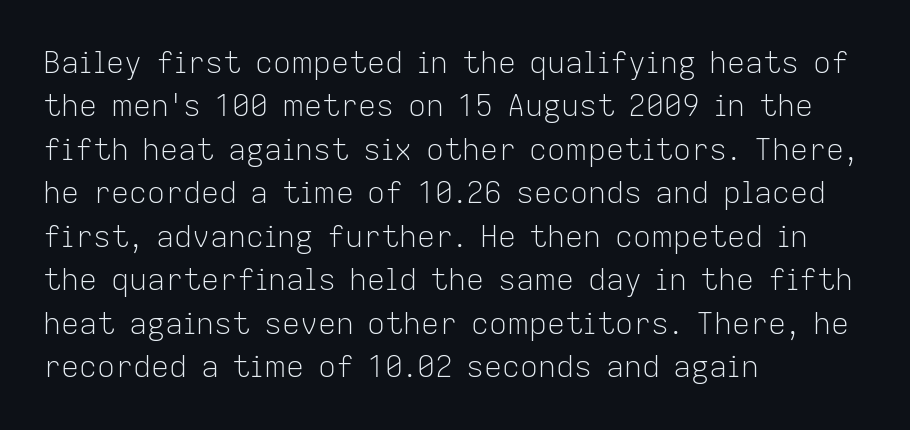
Q: Is the text bold? A: No.
Q: Is the text italic (slanted)? A: No, it is upright.
Q: Is the typeface a serif or a sans-serif typeface? A: Sans-serif.
Q: Is the text underlined? A: No.
Q: How is the paragraph aligned? A: Left-aligned.
Q: Is the spacing between letters normal or unusually wide? A: Normal.
Q: Is the spacing between lines tight, normal or loose? A: Normal.
Q: Width (condensed, normal, or wide)? A: Normal.
Q: Stroke contrast? A: Low.
Q: x-height? A: Medium.
Q: Monospaced? A: No.
